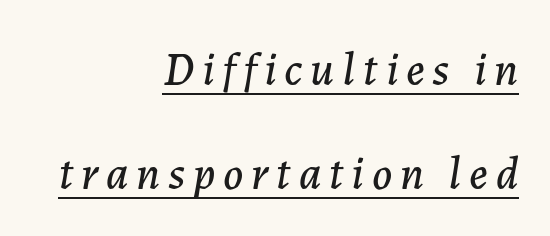
The passage shown leans; its letterforms are oblique. Is there an underline? Yes — a line sits under the letters. If you drew a ruler down the right edge, every line would touch it. Think of a printed novel: that variable character pitch is what you see here.
